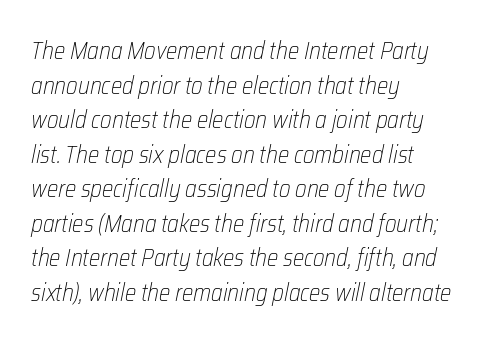
Vertical spacing — default. There is no visible air inserted between adjacent glyphs. Leftover space on each line is placed entirely after the last word. An italicized treatment has been applied to the whole sample. Weight: regular or lighter.
